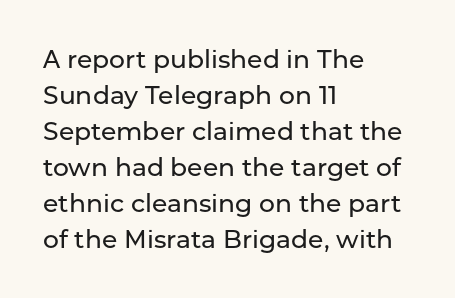
Vertically, the passage feels balanced, rows spaced as you'd expect. Every character sits straight up, as roman type does. A typesetter would call this zero additional tracking. Each line starts at the same left margin while the right side varies. Descenders are the only things crossing below the line.
